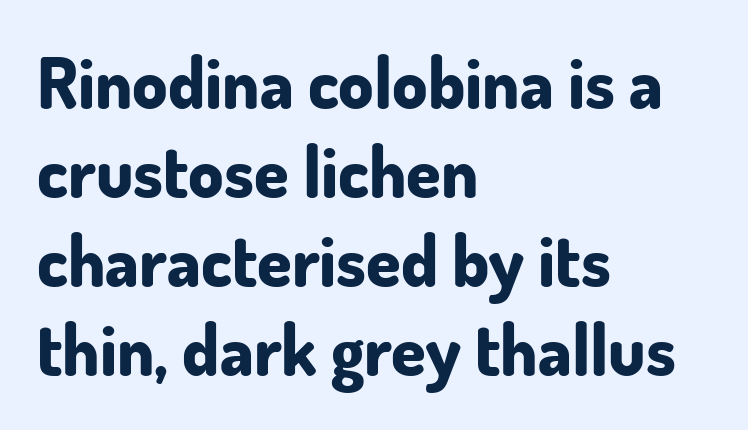
{"serif": "no", "italic": "no", "bold": "yes", "weight": "bold", "width": "normal", "stroke_contrast": "low", "x_height": "small", "monospaced": "no", "underline": "no", "align": "left", "line_spacing": "normal", "line_spacing_ratio": 1.27, "letter_spacing": "normal", "letter_spacing_em": 0.0, "glyph_px": 70}
